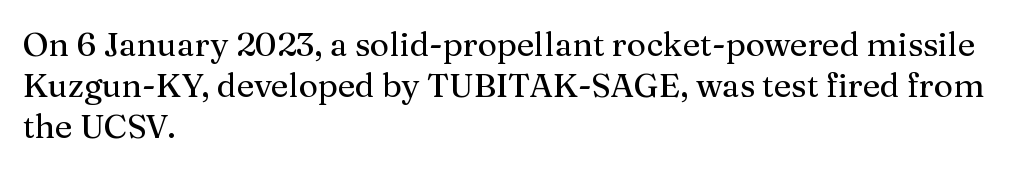
The image shows 33 px serif type, upright; set left-aligned, line spacing 1.24x, normal letter spacing, not underlined; medium stroke contrast and a medium x-height.
